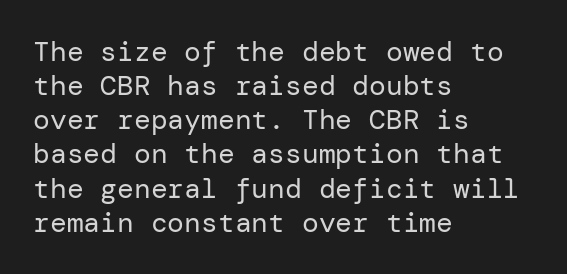
The image shows 28 px regular-weight sans-serif type, upright; set left-aligned, line spacing 1.22x, normal letter spacing, not underlined; low stroke contrast and a medium x-height.
